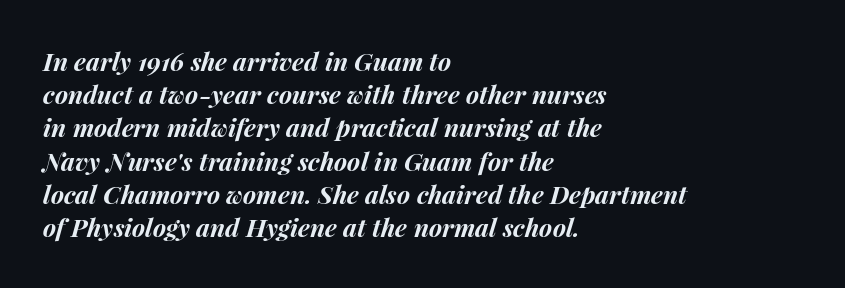
The image shows 25 px bold type, italic (leaning right); set left-aligned, normal line spacing (1.33x), normal letter spacing, not underlined.
